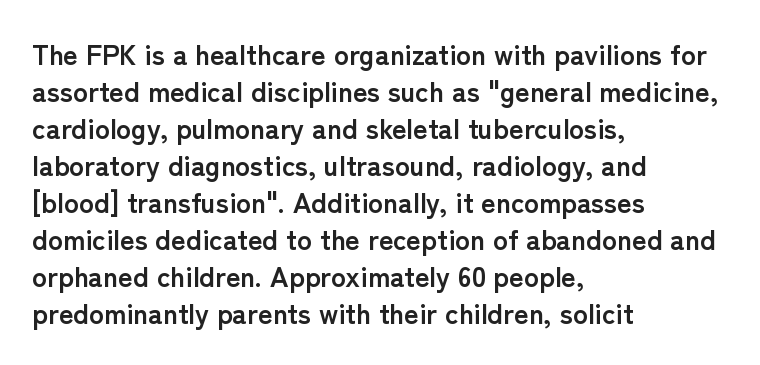
Q: Is the text bold? A: Yes.
Q: Is the text italic (slanted)? A: No, it is upright.
Q: Is the typeface a serif or a sans-serif typeface? A: Sans-serif.
Q: Is the text underlined? A: No.
Q: How is the paragraph aligned? A: Left-aligned.
Q: Is the spacing between letters normal or unusually wide? A: Normal.
Q: Is the spacing between lines tight, normal or loose? A: Normal.
Q: Width (condensed, normal, or wide)? A: Normal.
Q: Stroke contrast? A: Low.
Q: x-height? A: Medium.
Q: Monospaced? A: No.
